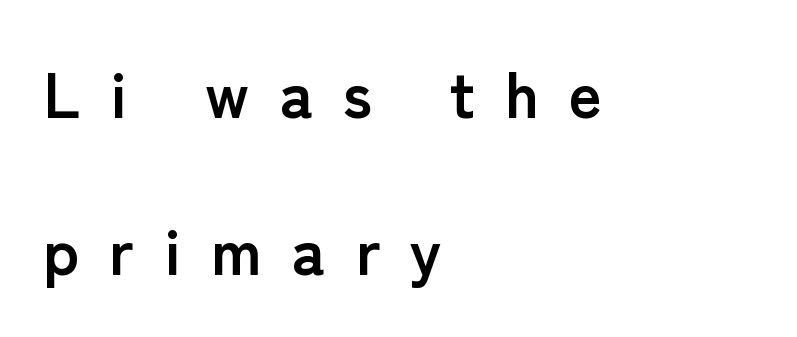
{"serif": "no", "italic": "no", "bold": "yes", "weight": "semibold", "width": "normal", "stroke_contrast": "low", "x_height": "medium", "monospaced": "no", "underline": "no", "align": "left", "line_spacing": "loose", "line_spacing_ratio": 2.45, "letter_spacing": "wide", "letter_spacing_em": 0.47, "glyph_px": 64}
